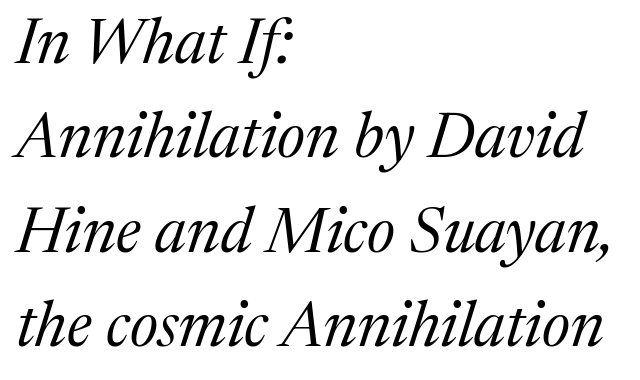
Q: Is the text bold? A: No.
Q: Is the text italic (slanted)? A: Yes, it leans right by about 17 degrees.
Q: Is the typeface a serif or a sans-serif typeface? A: Serif.
Q: Is the text underlined? A: No.
Q: How is the paragraph aligned? A: Left-aligned.
Q: Is the spacing between letters normal or unusually wide? A: Normal.
Q: Is the spacing between lines tight, normal or loose? A: Normal.
Q: Width (condensed, normal, or wide)? A: Normal.
Q: Stroke contrast? A: Medium.
Q: x-height? A: Medium.
Q: Monospaced? A: No.
